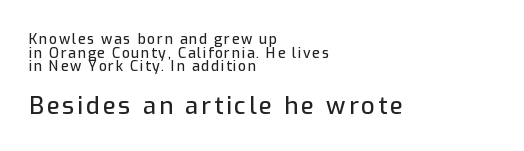
Q: Is the text italic (slanted)? A: No, it is upright.
Q: Is the text underlined? A: No.
Q: How is the paragraph aligned? A: Left-aligned.
Q: Is the spacing between lines tight, normal or loose? A: Tight.
Q: Which block of text is set in a larger size, the first (top) or the second (bottom)? A: The second (bottom) one.
